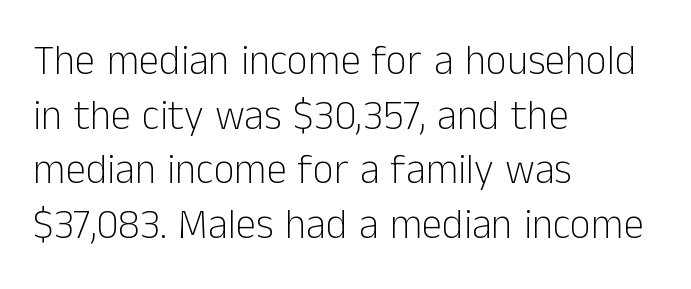
Q: Is the text bold? A: No.
Q: Is the text italic (slanted)? A: No, it is upright.
Q: Is the typeface a serif or a sans-serif typeface? A: Sans-serif.
Q: Is the text underlined? A: No.
Q: How is the paragraph aligned? A: Left-aligned.
Q: Is the spacing between letters normal or unusually wide? A: Normal.
Q: Is the spacing between lines tight, normal or loose? A: Normal.
Q: Width (condensed, normal, or wide)? A: Normal.
Q: Stroke contrast? A: Low.
Q: x-height? A: Medium.
Q: Monospaced? A: No.
